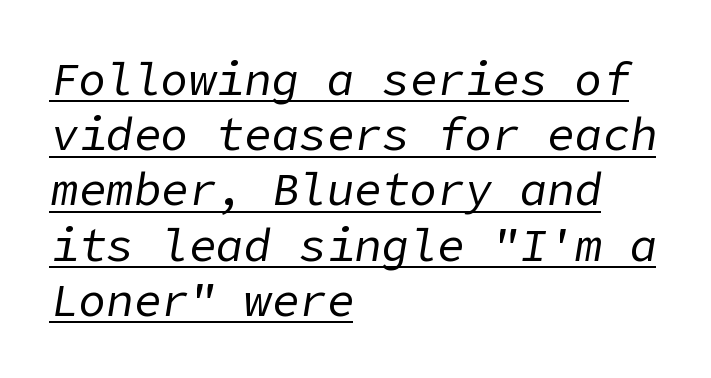
Q: Is the text bold? A: No.
Q: Is the text italic (slanted)? A: Yes, it leans right by about 9 degrees.
Q: Is the text underlined? A: Yes.
Q: How is the paragraph aligned? A: Left-aligned.
Q: Is the spacing between letters normal or unusually wide? A: Normal.
Q: Width (condensed, normal, or wide)? A: Normal.
Q: Stroke contrast? A: Low.
Q: x-height? A: Medium.
